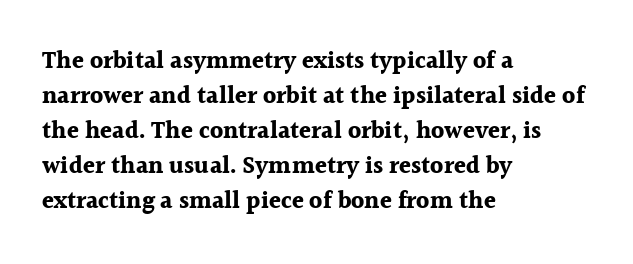
The image shows 24 px bold type, upright; set left-aligned, normal line spacing (1.46x), normal letter spacing, not underlined.
